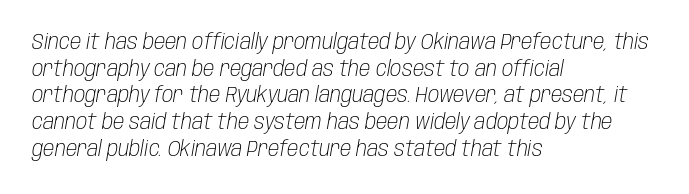
This reads as an unemphasized weight, regular at the heaviest. Characters follow at the spacing the type designer built in. These lines were composed using italics. Each row of text sits above clean, open space. Teacher's note: observe the even left margin — that is flush-left alignment. What's the leading like? Ordinary, nothing unusual.
